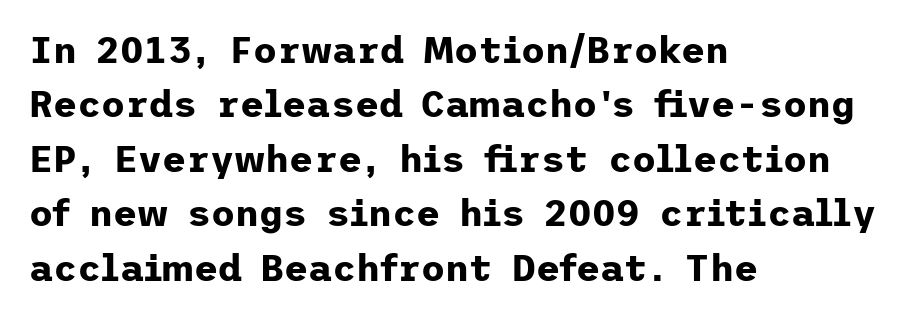
The image shows 37 px bold sans-serif type, upright; set left-aligned, normal line spacing (1.47x), normal letter spacing, not underlined; low stroke contrast and a medium x-height.
